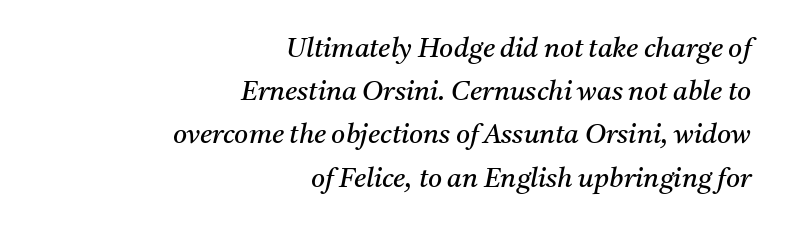
The glyphs look as if they've been sheared to an angle. Nothing heavy about these letters — not bold at all. Only glyphs here, with clear space below each row. The paragraph has a hard right edge and a soft left edge.
